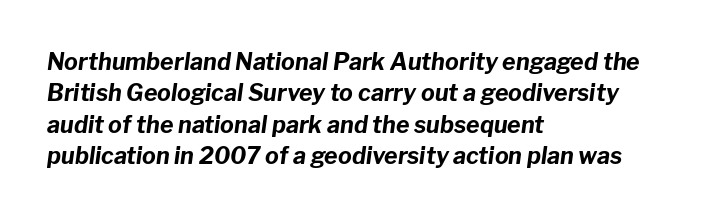
A normal amount of white space separates one row of letters from the next. Designer's note — italics engaged. How heavy is the stroke? Heavy — this is a bold. Compared with typical body copy, the letter spacing here is the same.
